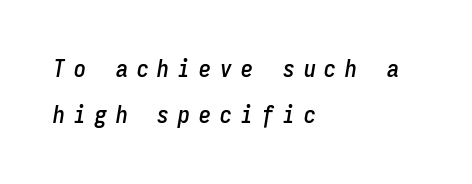
{"italic": "yes", "lean": "right", "slant_degrees": 9, "underline": "no", "align": "left", "line_spacing": "loose", "line_spacing_ratio": 1.92, "letter_spacing": "wide", "letter_spacing_em": 0.37, "glyph_px": 24}
